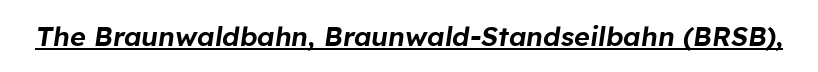
The image shows 27 px text type, italic (leaning right); set normal letter spacing, underlined.
